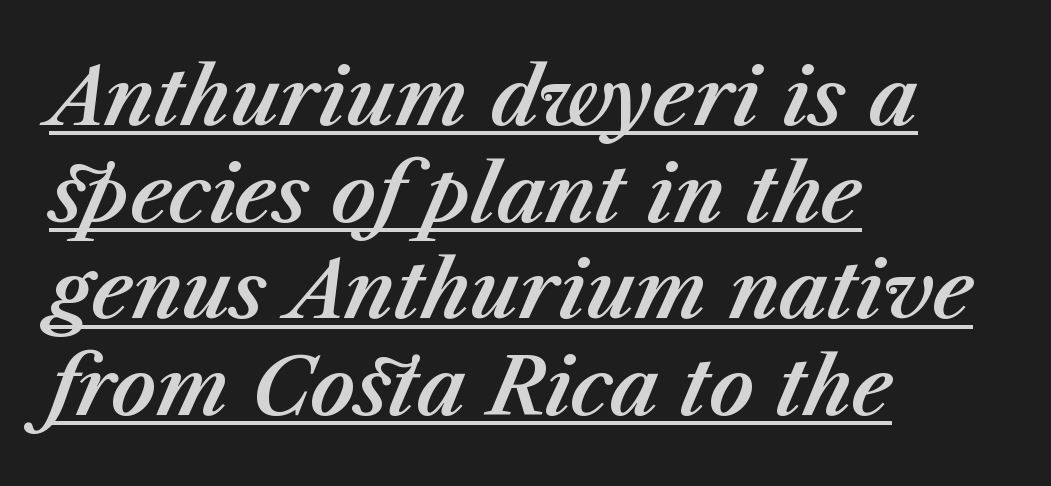
{"italic": "yes", "lean": "right", "slant_degrees": 23, "width": "normal", "stroke_contrast": "medium", "x_height": "medium", "monospaced": "no", "underline": "yes", "align": "left", "line_spacing_ratio": 1.24, "letter_spacing": "normal", "letter_spacing_em": 0.0, "glyph_px": 78}
